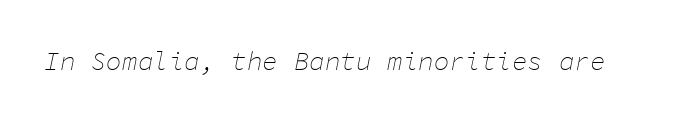
The image shows 26 px text type, italic (leaning right); set normal letter spacing, not underlined.
